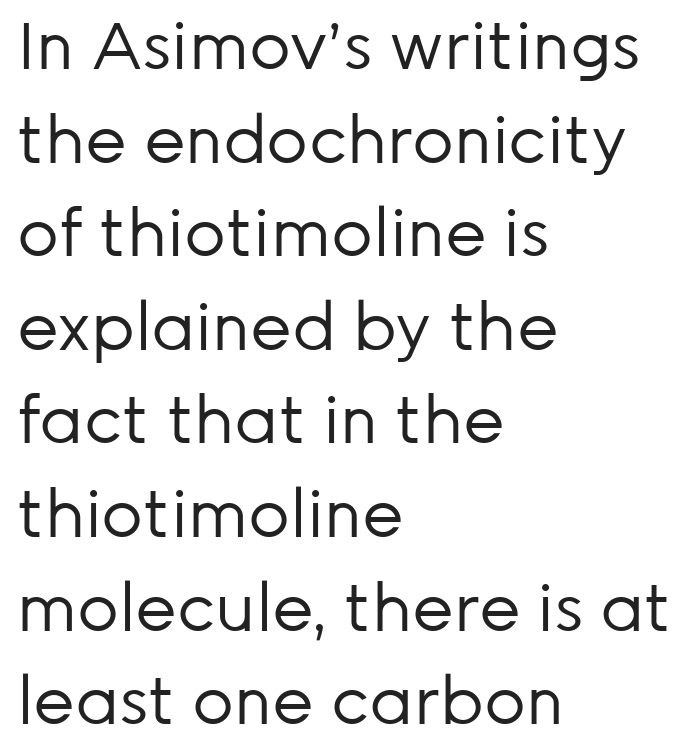
{"serif": "no", "italic": "no", "bold": "no", "weight": "regular", "width": "normal", "stroke_contrast": "low", "x_height": "medium", "monospaced": "no", "underline": "no", "align": "left", "line_spacing": "normal", "line_spacing_ratio": 1.44, "letter_spacing": "normal", "letter_spacing_em": 0.0, "glyph_px": 65}
